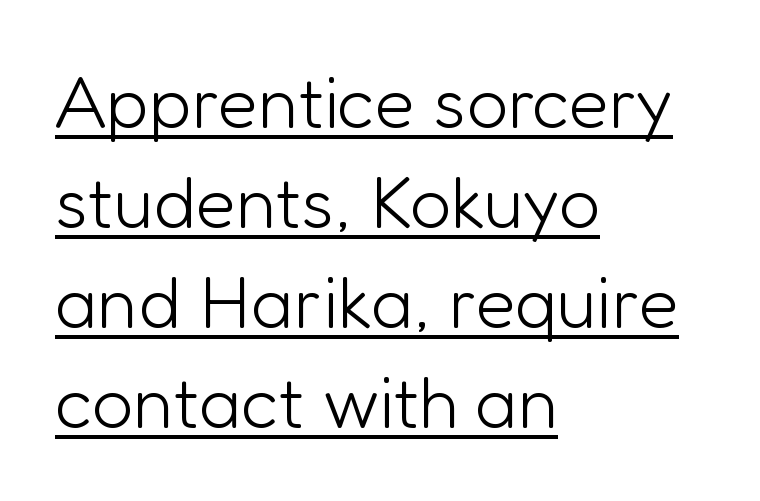
What stands out about the letter spacing? Nothing — it is the standard amount. The passage shown is typeset with a sans-serif family. The characters are drawn with everyday or finer stroke widths. Successive baselines arrive at the customary interval. Every word sits above its own underline. The lettering holds an erect, upright posture throughout.
